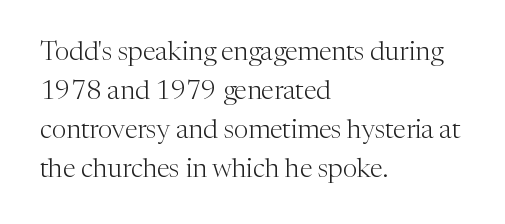
Q: Is the text bold? A: No.
Q: Is the text italic (slanted)? A: No, it is upright.
Q: Is the text underlined? A: No.
Q: How is the paragraph aligned? A: Left-aligned.
Q: Is the spacing between letters normal or unusually wide? A: Normal.
Q: Is the spacing between lines tight, normal or loose? A: Normal.
